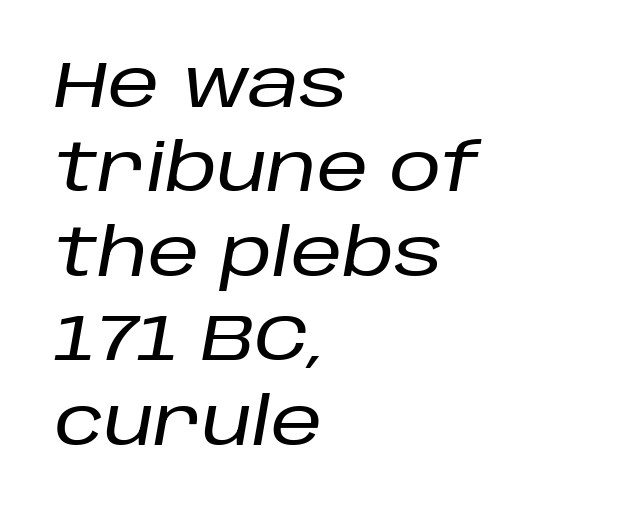
{"italic": "yes", "lean": "right", "slant_degrees": 10, "width": "normal", "stroke_contrast": "low", "x_height": "large", "monospaced": "no", "underline": "no", "align": "left", "line_spacing": "normal", "line_spacing_ratio": 1.3, "letter_spacing": "normal", "letter_spacing_em": 0.0, "glyph_px": 65}
